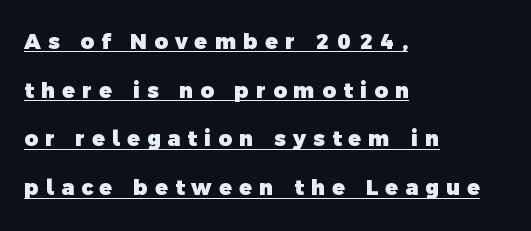
Q: Is the text bold? A: Yes.
Q: Is the text underlined? A: Yes.
Q: How is the paragraph aligned? A: Left-aligned.
Q: Is the spacing between letters normal or unusually wide? A: Unusually wide.
Q: Is the spacing between lines tight, normal or loose? A: Loose.
